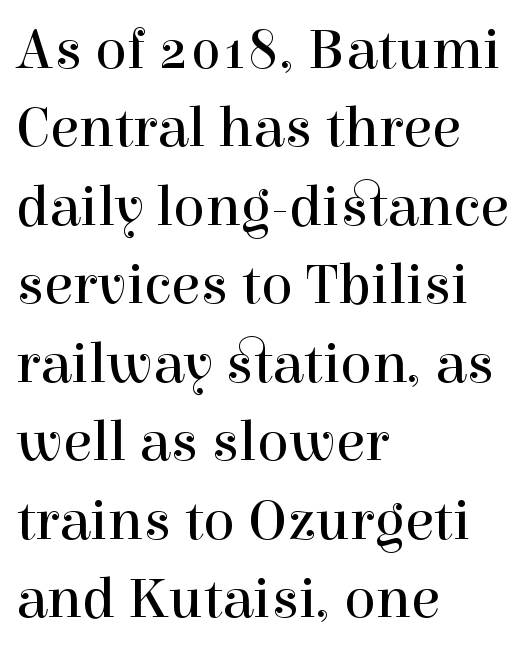
Q: Is the text bold? A: No.
Q: Is the text italic (slanted)? A: No, it is upright.
Q: Is the typeface a serif or a sans-serif typeface? A: Serif.
Q: Is the text underlined? A: No.
Q: How is the paragraph aligned? A: Left-aligned.
Q: Is the spacing between letters normal or unusually wide? A: Normal.
Q: Is the spacing between lines tight, normal or loose? A: Normal.
Q: Width (condensed, normal, or wide)? A: Normal.
Q: x-height? A: Medium.
Q: Monospaced? A: No.
